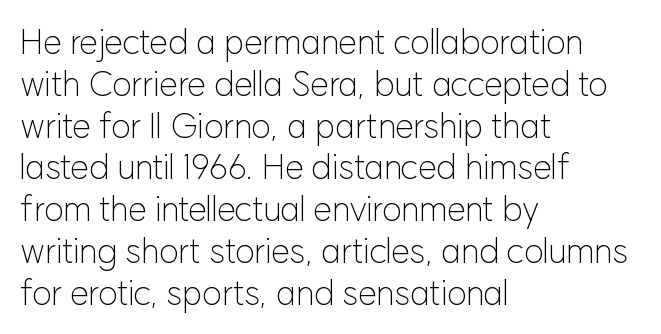
Q: Is the text bold? A: No.
Q: Is the text italic (slanted)? A: No, it is upright.
Q: Is the typeface a serif or a sans-serif typeface? A: Sans-serif.
Q: Is the text underlined? A: No.
Q: How is the paragraph aligned? A: Left-aligned.
Q: Is the spacing between letters normal or unusually wide? A: Normal.
Q: Width (condensed, normal, or wide)? A: Normal.
Q: Stroke contrast? A: Low.
Q: x-height? A: Medium.
Q: Monospaced? A: No.
